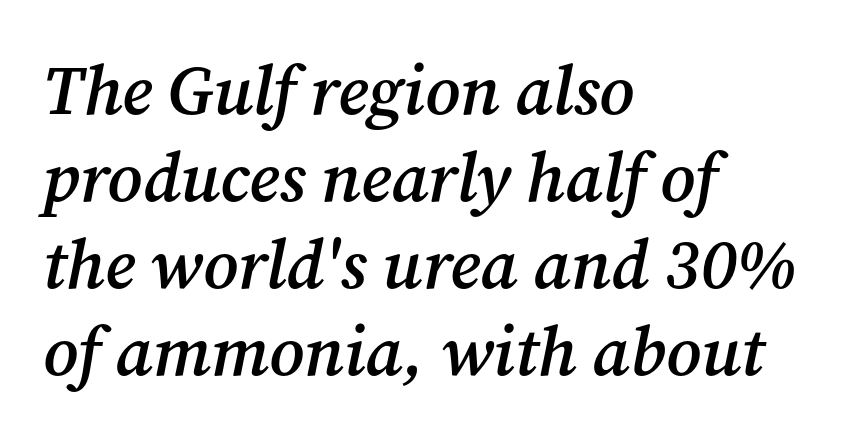
{"serif": "yes", "italic": "yes", "lean": "right", "slant_degrees": 12, "bold": "semi", "weight": "semibold", "width": "normal", "stroke_contrast": "medium", "x_height": "medium", "monospaced": "no", "underline": "no", "align": "left", "line_spacing": "normal", "line_spacing_ratio": 1.26, "letter_spacing": "normal", "letter_spacing_em": 0.0, "glyph_px": 69}
